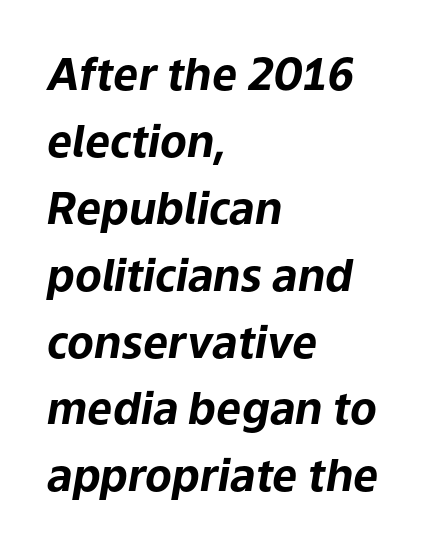
Varying glyph widths throughout — classic text-font behaviour. The passage shown is emphatically bold. The lines are quadded left. Nobody drew a line under any word here. Italic: yes, the glyphs are oblique. These lines sit exactly where default settings would place them.
